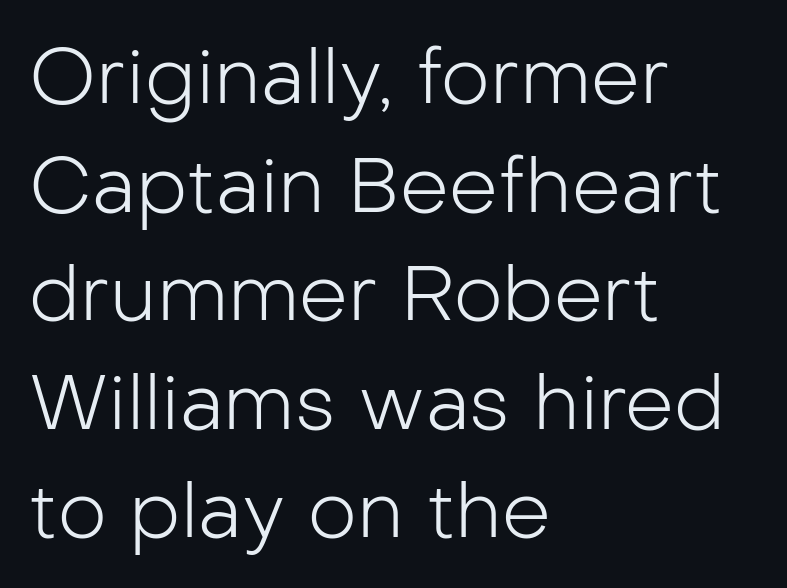
The paragraph has a hard left edge and a soft right edge. The face used here is a sans, in the tradition of grotesques and geometrics. Unbolded letterforms with no extra heft. These lines sit exactly where default settings would place them. The letters stand upright; this is a roman face.
